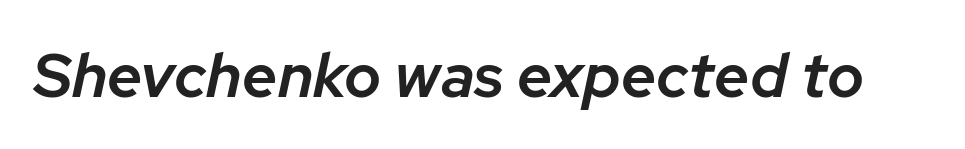
Underline: absent. Summary of weight: moderately heavy, a semibold. A typesetter would call this zero additional tracking. Looks like regular typesetting: each glyph gets only the width it needs. Yep, that's italic — everything's leaning.
